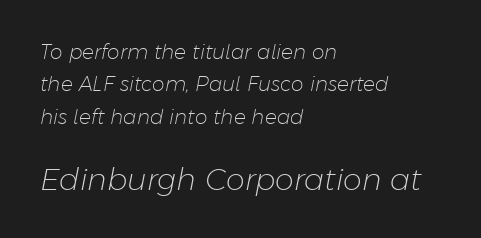
The image shows 30 px light type, italic (leaning right); set left-aligned, normal line spacing (1.62x), normal letter spacing, not underlined; the second (bottom) block is 1.5x larger; low stroke contrast and a medium x-height.
